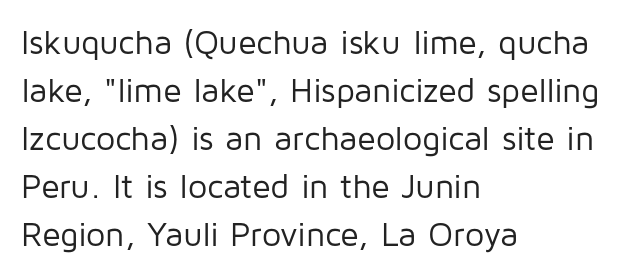
Q: Is the text bold? A: No.
Q: Is the text italic (slanted)? A: No, it is upright.
Q: Is the typeface a serif or a sans-serif typeface? A: Sans-serif.
Q: Is the text underlined? A: No.
Q: How is the paragraph aligned? A: Left-aligned.
Q: Is the spacing between letters normal or unusually wide? A: Normal.
Q: Is the spacing between lines tight, normal or loose? A: Normal.
Q: Width (condensed, normal, or wide)? A: Normal.
Q: Stroke contrast? A: Low.
Q: x-height? A: Medium.
Q: Monospaced? A: No.
